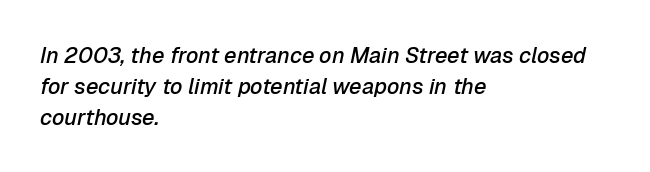
The image shows 22 px text type, italic (leaning right); set left-aligned, normal line spacing (1.4x), normal letter spacing, not underlined.
